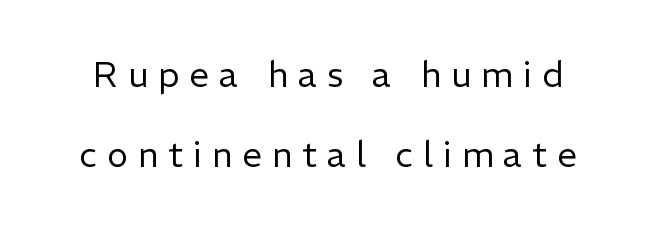
Q: Is the text bold? A: No.
Q: Is the text italic (slanted)? A: No, it is upright.
Q: Is the typeface a serif or a sans-serif typeface? A: Sans-serif.
Q: Is the text underlined? A: No.
Q: Is the spacing between letters normal or unusually wide? A: Unusually wide.
Q: Is the spacing between lines tight, normal or loose? A: Loose.
Q: Width (condensed, normal, or wide)? A: Normal.
Q: Stroke contrast? A: Low.
Q: x-height? A: Medium.
Q: Monospaced? A: No.
